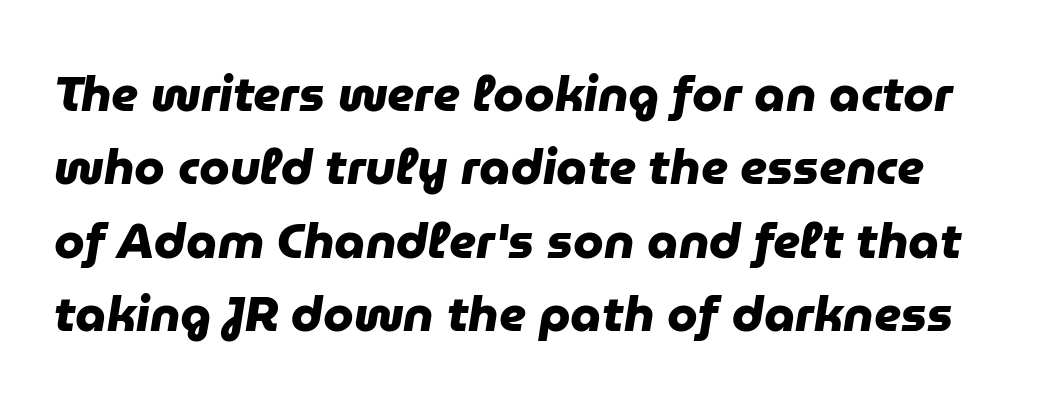
Q: Is the text bold? A: Yes.
Q: Is the typeface a serif or a sans-serif typeface? A: Sans-serif.
Q: Is the text underlined? A: No.
Q: Is the spacing between letters normal or unusually wide? A: Normal.
Q: Is the spacing between lines tight, normal or loose? A: Normal.
Q: Width (condensed, normal, or wide)? A: Normal.
Q: Stroke contrast? A: Low.
Q: x-height? A: Medium.
Q: Monospaced? A: No.
